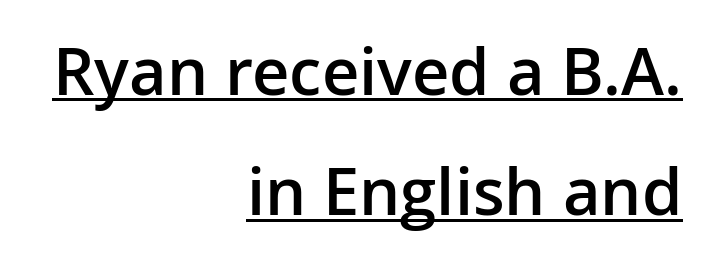
The image shows 65 px semibold sans-serif type, upright; set right-aligned, line spacing 1.85x, normal letter spacing, underlined; low stroke contrast and a medium x-height.
